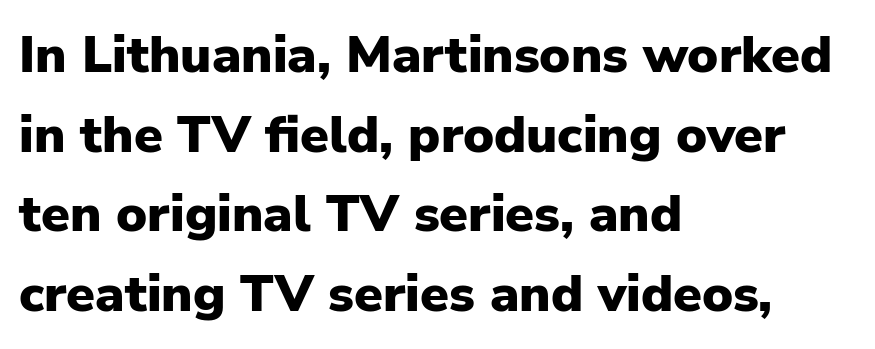
{"serif": "no", "italic": "no", "bold": "yes", "weight": "heavy", "width": "normal", "stroke_contrast": "low", "x_height": "medium", "monospaced": "no", "underline": "no", "align": "left", "line_spacing": "normal", "line_spacing_ratio": 1.53, "letter_spacing": "normal", "letter_spacing_em": 0.0, "glyph_px": 52}
